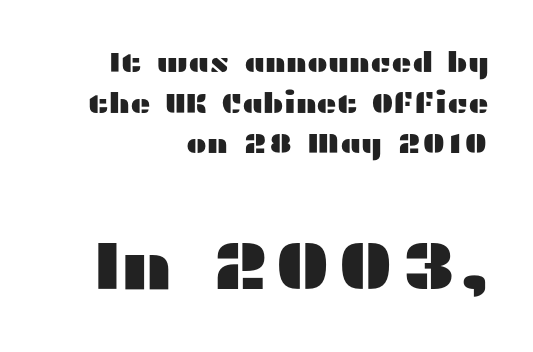
Nobody drew a line under any word here. The letters sit at their default tracking, neither squeezed nor spread. You could not count columns in this text — the font is proportionally spaced. I'd call this a sans setting — the letters go barefoot. This rendering uses right alignment, leaving the left contour irregular.
